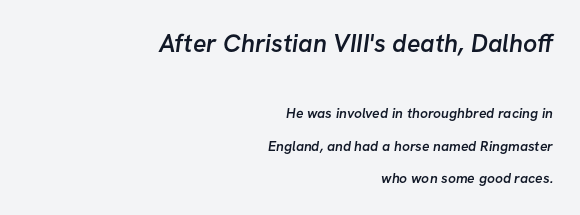
{"bold": "semi", "underline": "no", "align": "right", "line_spacing": "loose", "line_spacing_ratio": 2.3, "letter_spacing": "normal", "letter_spacing_em": 0.0, "larger_block": "first", "size_ratio": 1.79, "glyph_px": 25}
